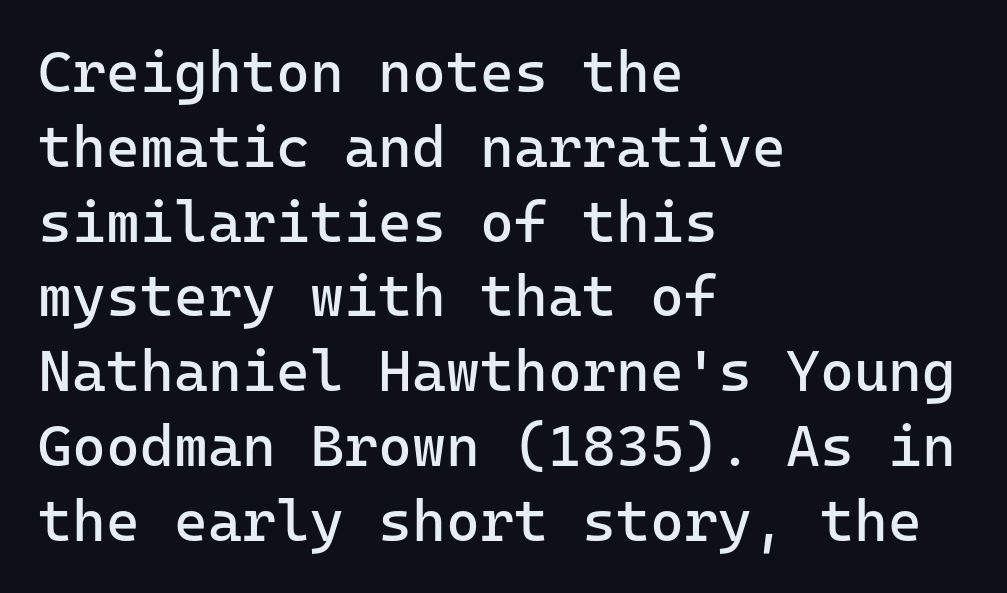
Q: Is the text bold? A: No.
Q: Is the text italic (slanted)? A: No, it is upright.
Q: Is the typeface a serif or a sans-serif typeface? A: Sans-serif.
Q: Is the text underlined? A: No.
Q: How is the paragraph aligned? A: Left-aligned.
Q: Is the spacing between letters normal or unusually wide? A: Normal.
Q: Is the spacing between lines tight, normal or loose? A: Normal.
Q: Width (condensed, normal, or wide)? A: Normal.
Q: Stroke contrast? A: Low.
Q: x-height? A: Medium.
Q: Monospaced? A: Yes.
